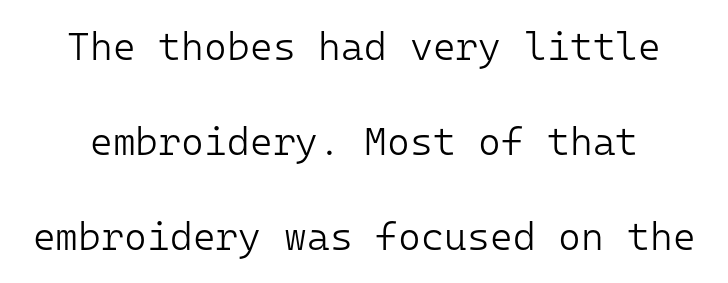
Q: Is the text bold? A: No.
Q: Is the text italic (slanted)? A: No, it is upright.
Q: Is the typeface a serif or a sans-serif typeface? A: Sans-serif.
Q: Is the text underlined? A: No.
Q: Is the spacing between letters normal or unusually wide? A: Normal.
Q: Is the spacing between lines tight, normal or loose? A: Loose.
Q: Width (condensed, normal, or wide)? A: Normal.
Q: Stroke contrast? A: Low.
Q: x-height? A: Medium.
Q: Monospaced? A: Yes.
